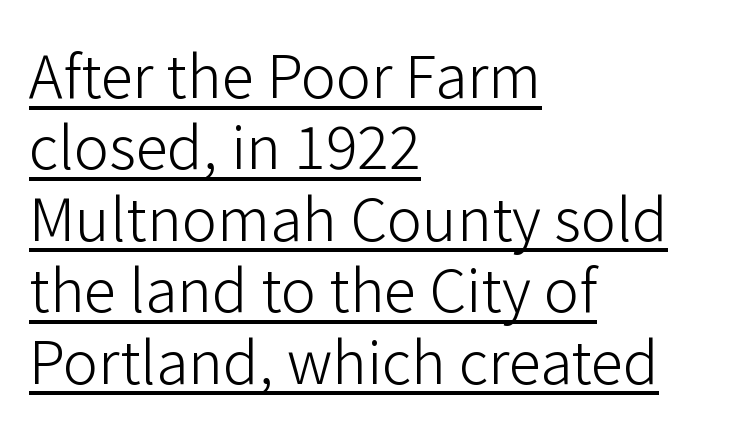
The image shows 59 px light sans-serif type, upright; set left-aligned, line spacing 1.21x, normal letter spacing, underlined; low stroke contrast and a medium x-height.
